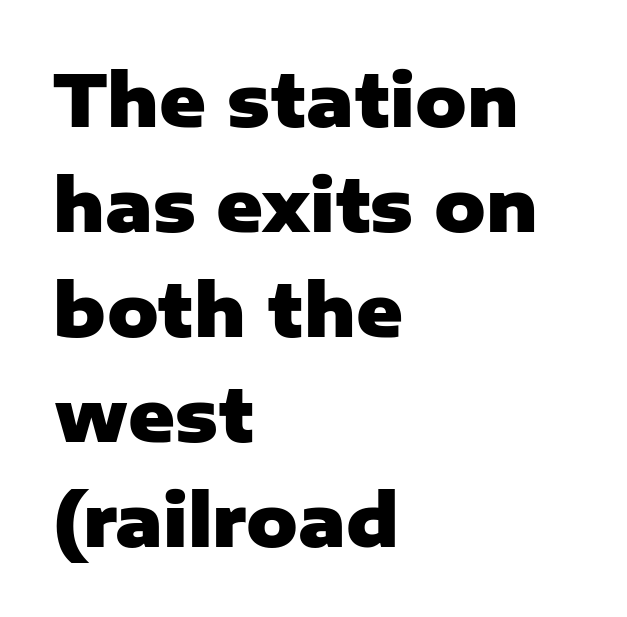
Q: Is the text bold? A: Yes.
Q: Is the text italic (slanted)? A: No, it is upright.
Q: Is the typeface a serif or a sans-serif typeface? A: Sans-serif.
Q: Is the text underlined? A: No.
Q: How is the paragraph aligned? A: Left-aligned.
Q: Is the spacing between letters normal or unusually wide? A: Normal.
Q: Is the spacing between lines tight, normal or loose? A: Normal.
Q: Width (condensed, normal, or wide)? A: Normal.
Q: Stroke contrast? A: Low.
Q: x-height? A: Medium.
Q: Monospaced? A: No.
